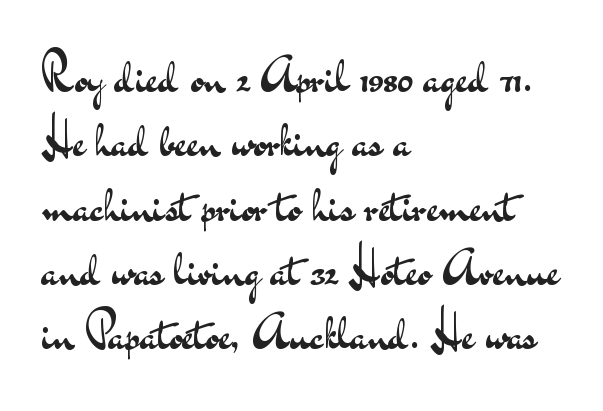
A typesetter would call this zero additional tracking. Do the characters align in a grid? No, the font is proportional. On a weight scale, this lands at 450 or below. The glyphs in this specimen are sans serif.
